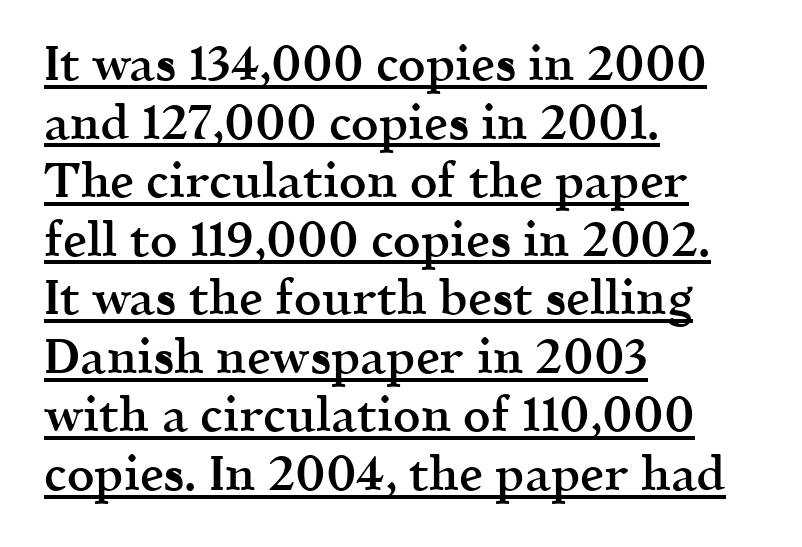
This sample uses an upright cut, with every glyph sitting square on the baseline. Glyph-to-glyph distance matches everyday printed text. The text block is weighted toward the left margin, trailing off unevenly rightward. Weight check: semibold — heavier than regular, not quite bold.
